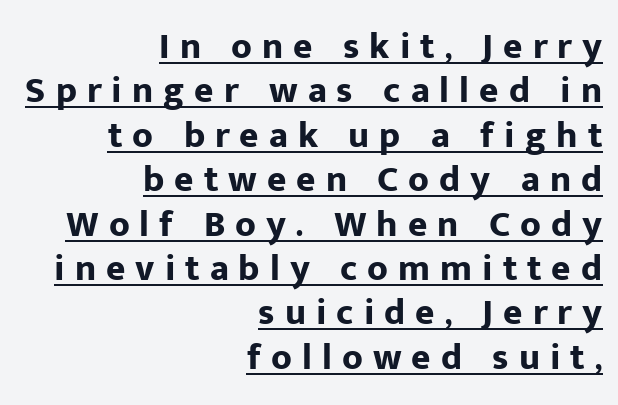
The image shows 37 px bold sans-serif type, upright; set right-aligned, line spacing 1.2x, unusually wide letter spacing (+0.27 em), underlined; low stroke contrast and a medium x-height.
